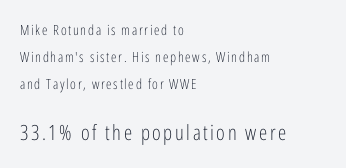
Quick note: not italic, upright. Layout note: lines flush left. These lines stand farther apart than default settings would place them. Underlining? Definitely not there. The strokes are not fattened; the text isn't bold.
